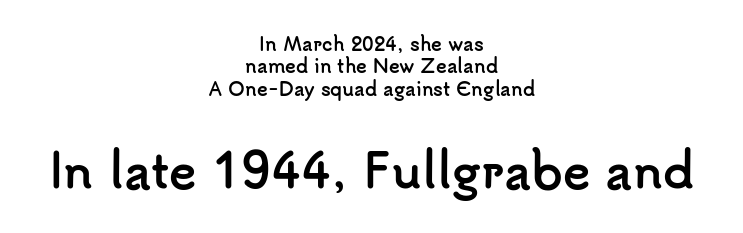
Two sizes are in play, and the larger belongs to the second block. A typesetter would call this proportional, since set widths differ per character. A sans-serif font was chosen for this passage. Compared with typical body copy, the letter spacing here is the same. Its strokes are broad and dark, the hallmark of bold type. Only glyphs here, with clear space below each row.
